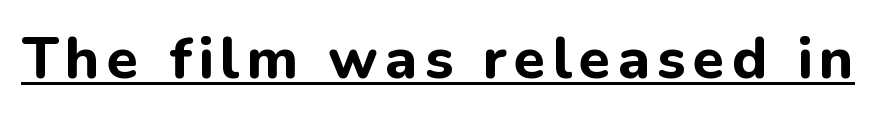
A typesetter would mark this as roman, not italic. Unlike a traditional serif, this face leaves its strokes unadorned. Chunky letters — that's bold for sure. Compared with undecorated copy, this sample adds a rule below the words. Looks like regular typesetting: each glyph gets only the width it needs.
